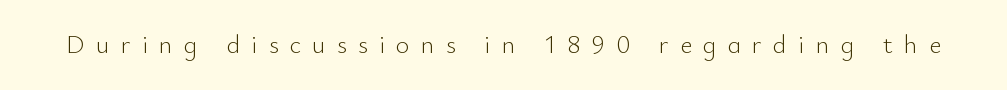
The letters stand upright; this is a roman face. Descenders are the only things crossing below the line. The face used here is rendered with a markedly widened letterfit. The face looks like a standard text weight, possibly lighter.
